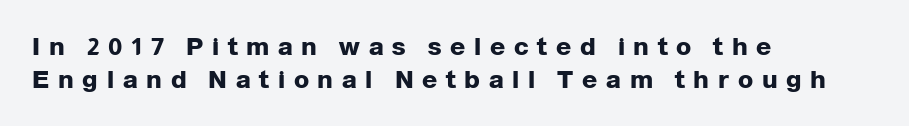
{"italic": "no", "bold": "yes", "underline": "no", "align": "left", "line_spacing": "normal", "line_spacing_ratio": 1.31, "letter_spacing": "wide", "letter_spacing_em": 0.35, "glyph_px": 25}
